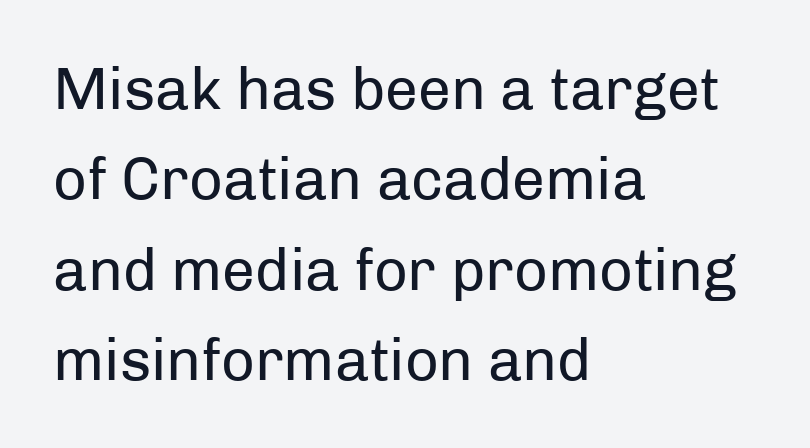
Q: Is the text bold? A: No.
Q: Is the text italic (slanted)? A: No, it is upright.
Q: Is the typeface a serif or a sans-serif typeface? A: Sans-serif.
Q: Is the text underlined? A: No.
Q: How is the paragraph aligned? A: Left-aligned.
Q: Is the spacing between letters normal or unusually wide? A: Normal.
Q: Is the spacing between lines tight, normal or loose? A: Normal.
Q: Width (condensed, normal, or wide)? A: Normal.
Q: Stroke contrast? A: Low.
Q: x-height? A: Medium.
Q: Monospaced? A: No.
